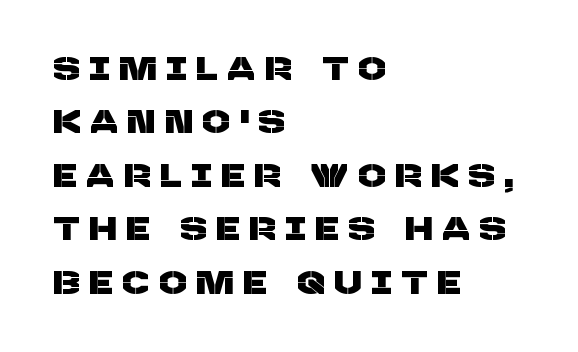
Q: Is the typeface a serif or a sans-serif typeface? A: Sans-serif.
Q: Is the text underlined? A: No.
Q: How is the paragraph aligned? A: Left-aligned.
Q: Is the spacing between letters normal or unusually wide? A: Unusually wide.
Q: Is the spacing between lines tight, normal or loose? A: Normal.
Q: Width (condensed, normal, or wide)? A: Normal.
Q: Stroke contrast? A: Low.
Q: x-height? A: Large.
Q: Monospaced? A: No.
